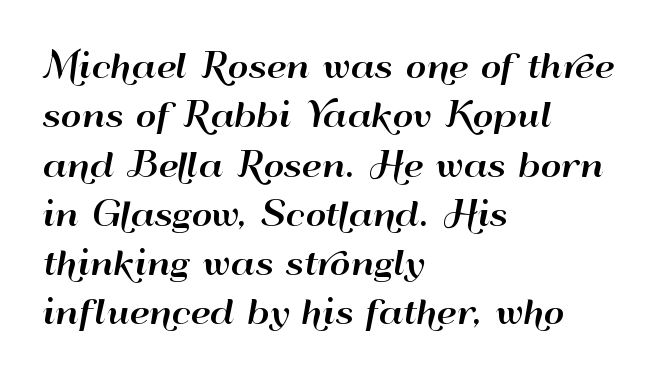
The image shows 32 px wide sans-serif type; set left-aligned, normal line spacing (1.54x), normal letter spacing, not underlined; high stroke contrast and a small x-height.
